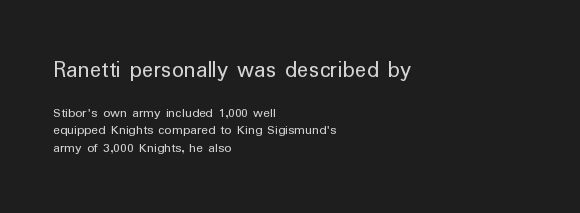
{"italic": "no", "bold": "no", "underline": "no", "align": "left", "line_spacing": "normal", "line_spacing_ratio": 1.27, "letter_spacing": "normal", "letter_spacing_em": 0.0, "larger_block": "first", "size_ratio": 1.71, "glyph_px": 24}
